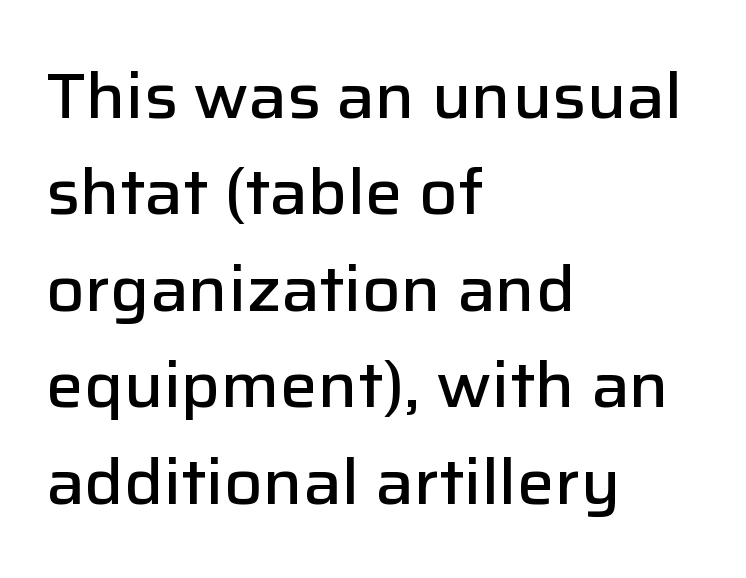
{"serif": "no", "italic": "no", "bold": "semi", "weight": "semibold", "width": "normal", "stroke_contrast": "low", "x_height": "medium", "monospaced": "no", "underline": "no", "align": "left", "line_spacing": "normal", "line_spacing_ratio": 1.53, "letter_spacing": "normal", "letter_spacing_em": 0.0, "glyph_px": 63}
